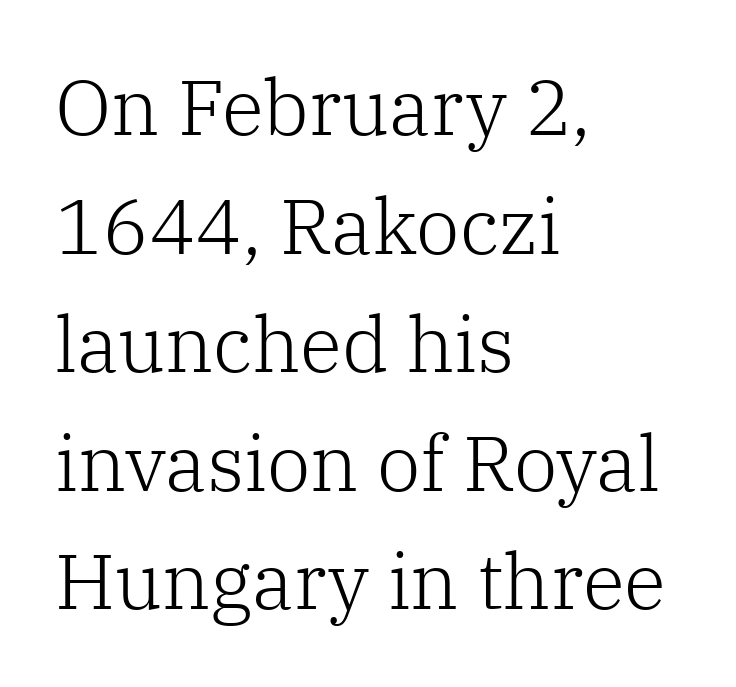
The image shows 78 px light serif type, upright; set left-aligned, normal line spacing (1.52x), normal letter spacing, not underlined; low stroke contrast and a medium x-height.
